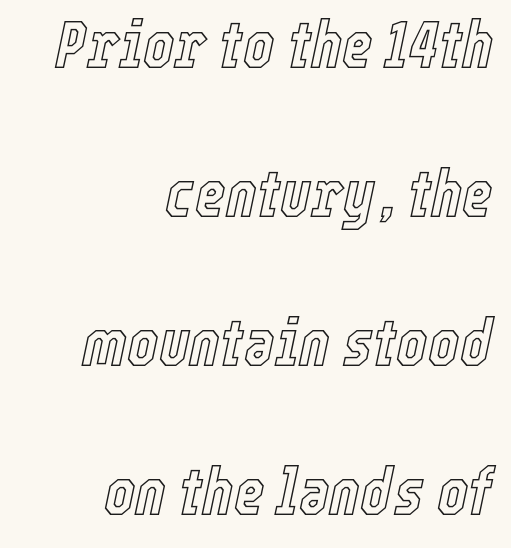
The image shows 66 px condensed type, italic (leaning right); set right-aligned, loose line spacing (2.26x), normal letter spacing, not underlined; a medium x-height.
